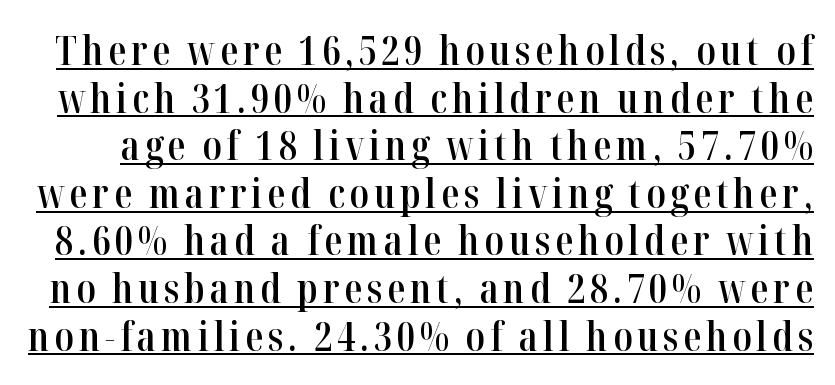
On the weight axis this lands at semibold, roughly 600. Is this a fixed-width face? No — the glyphs have proportional, varying widths. You can tell from the footed stems that serif type was used. The letters stand upright; this is a roman face. Students, observe the line beneath the letters — that is underlining.
